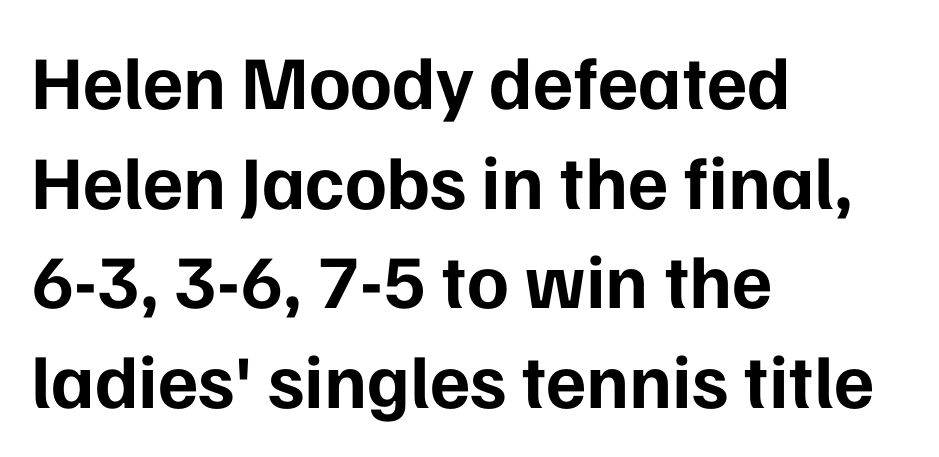
{"serif": "no", "italic": "no", "bold": "yes", "weight": "bold", "width": "normal", "stroke_contrast": "low", "x_height": "medium", "monospaced": "no", "underline": "no", "align": "left", "line_spacing": "normal", "line_spacing_ratio": 1.31, "letter_spacing": "normal", "letter_spacing_em": 0.0, "glyph_px": 76}
